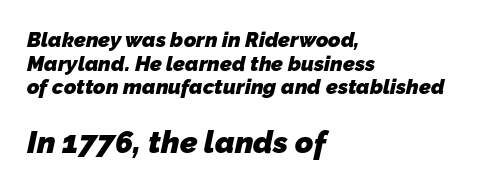
Check where the strokes stop: nothing finishes them off — pure sans. What's the leading like? Squeezed, with rows nearly overlapping. The rendering keeps characters at their native spacing. Compared with an ordinary text face, these strokes are far heavier — a full bold. Larger block? The one below; the one above is distinctly smaller. Note the varied advance widths — an 'i' is clearly narrower than an 'm'.
